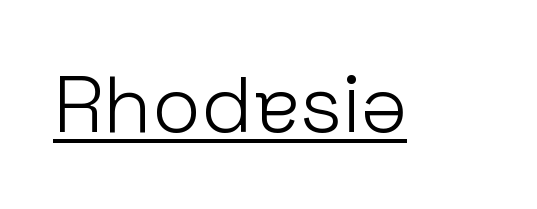
{"serif": "no", "italic": "no", "bold": "no", "weight": "light", "width": "normal", "stroke_contrast": "low", "x_height": "medium", "monospaced": "no", "underline": "yes", "letter_spacing": "normal", "letter_spacing_em": 0.0, "glyph_px": 80}
